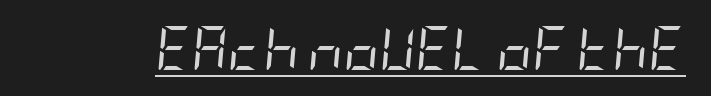
Q: Is the text bold? A: No.
Q: Is the text italic (slanted)? A: Yes, it leans right by about 5 degrees.
Q: Is the text underlined? A: Yes.
Q: Is the spacing between letters normal or unusually wide? A: Normal.
Q: Width (condensed, normal, or wide)? A: Condensed.
Q: Stroke contrast? A: Low.
Q: x-height? A: Large.
